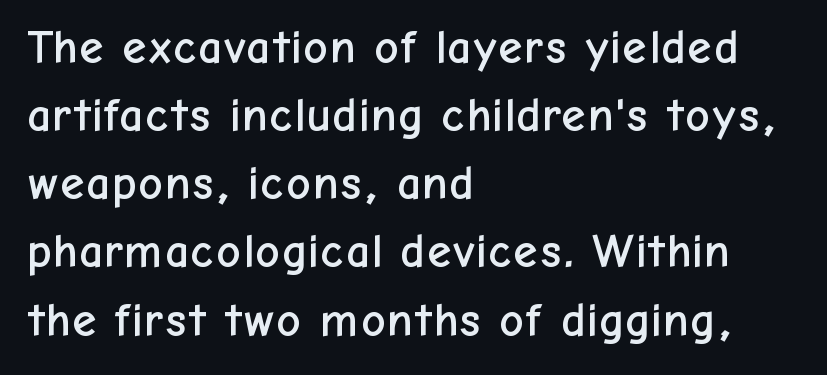
The image shows 48 px sans-serif type, upright; set left-aligned, normal line spacing (1.42x), normal letter spacing, not underlined; low stroke contrast and a medium x-height.
